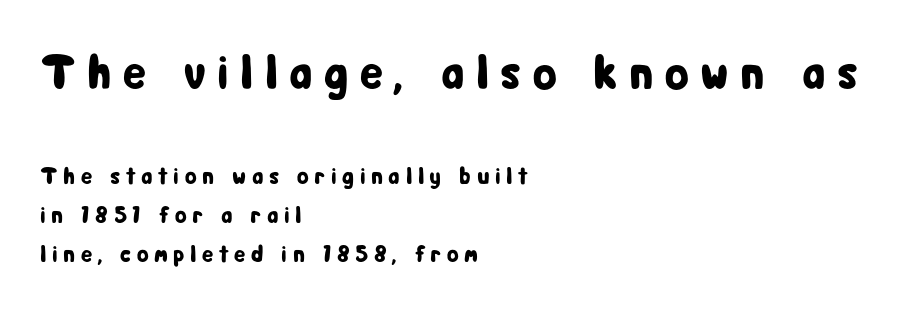
{"serif": "no", "italic": "no", "width": "condensed", "stroke_contrast": "low", "x_height": "medium", "monospaced": "no", "underline": "no", "align": "left", "line_spacing": "normal", "line_spacing_ratio": 1.64, "letter_spacing": "wide", "letter_spacing_em": 0.23, "larger_block": "first", "size_ratio": 2.04, "glyph_px": 49}
